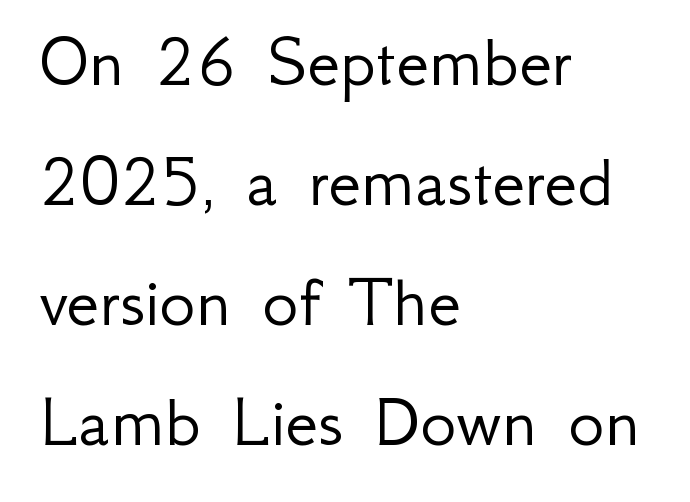
The image shows 76 px light sans-serif type, upright; set left-aligned, normal line spacing (1.58x), normal letter spacing, not underlined; low stroke contrast and a small x-height.
